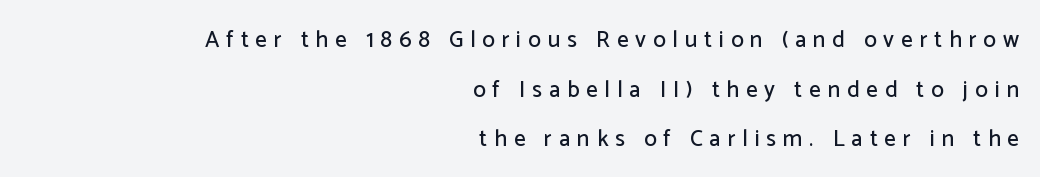
Q: Is the text italic (slanted)? A: No, it is upright.
Q: Is the text underlined? A: No.
Q: How is the paragraph aligned? A: Right-aligned.
Q: Is the spacing between letters normal or unusually wide? A: Unusually wide.
Q: Is the spacing between lines tight, normal or loose? A: Loose.
